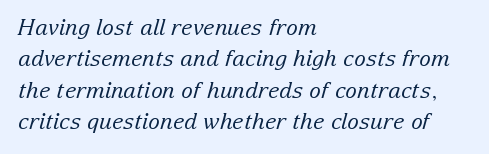
Caption: multi-line text, flush left, ragged right. Anything drawn beneath the words? Only blank space. The font's italic variant was chosen for this text. Is there much room between lines? A standard amount, neither cramped nor airy.
